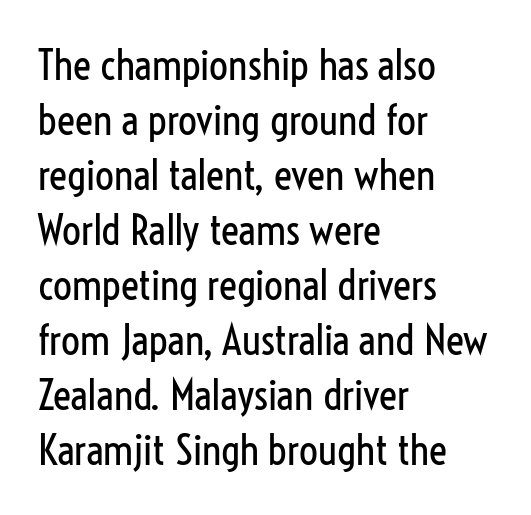
Notice how the passage keeps a crisp vertical edge on the left only. Is this a fixed-width face? No — the glyphs have proportional, varying widths. Tracking value appears to be zero — textbook default spacing. The area under the type is left untouched. This is sans-serif lettering, the kind often seen on screens and signage. Style check: upright.
